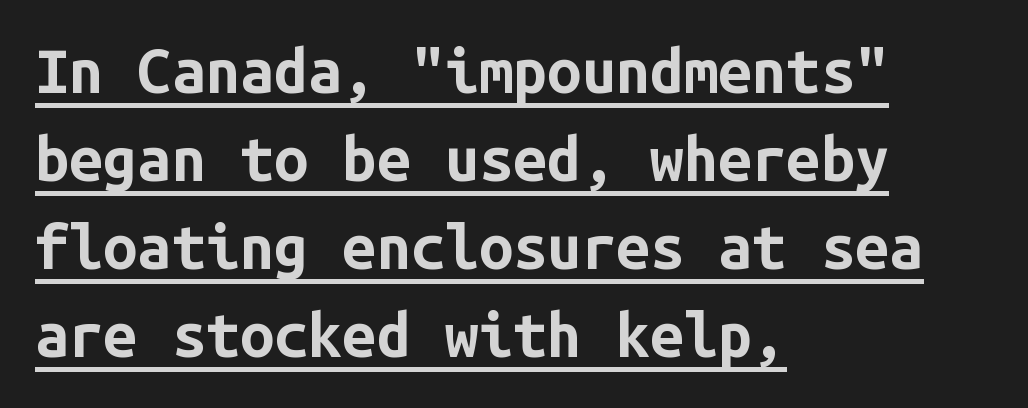
The image shows 61 px bold sans-serif type, upright, monospaced; set left-aligned, normal line spacing (1.44x), normal letter spacing, underlined; low stroke contrast and a medium x-height.
